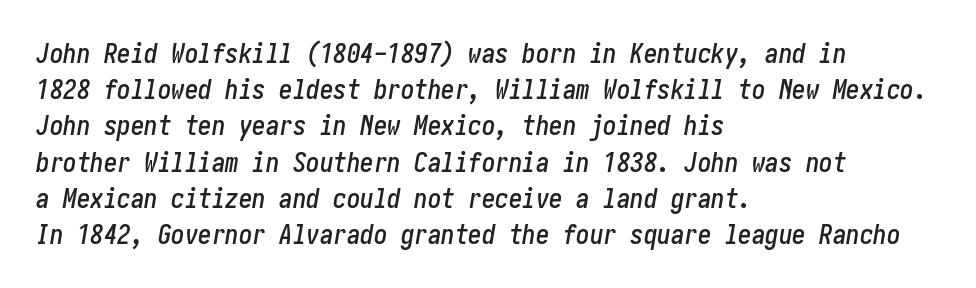
{"italic": "yes", "lean": "right", "slant_degrees": 10, "underline": "no", "align": "left", "line_spacing": "normal", "line_spacing_ratio": 1.34, "letter_spacing": "normal", "letter_spacing_em": 0.0, "glyph_px": 27}
